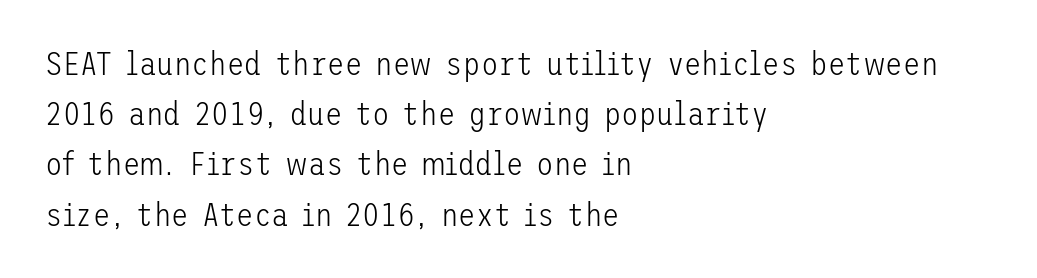
In terms of posture, this sample is upright. The rendering keeps characters at their native spacing. Clear beneath every line of the passage. Each line starts at the same left margin while the right side varies. No feet cap the strokes, marking this as sans-serif type.
